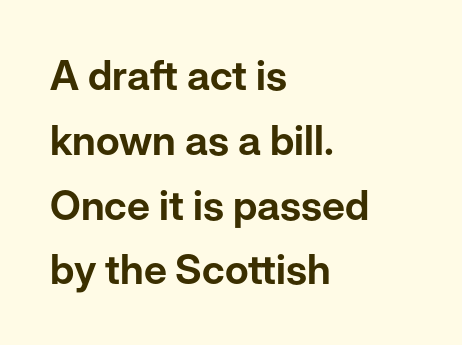
Visually the block forms a straight wall on the left and a jagged coastline on the right. Font category for this specimen: sans-serif. Unmarked baselines from the first word to the last. Notice how the stems are strictly vertical — no italics here. Looks like regular typesetting: each glyph gets only the width it needs. Between one letter and the next there's only the usual sliver of space.
